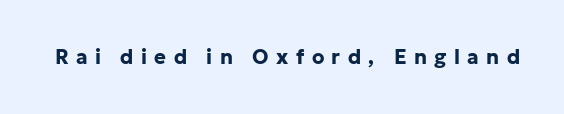
Q: Is the text bold? A: Yes.
Q: Is the text italic (slanted)? A: No, it is upright.
Q: Is the text underlined? A: No.
Q: Is the spacing between letters normal or unusually wide? A: Unusually wide.
